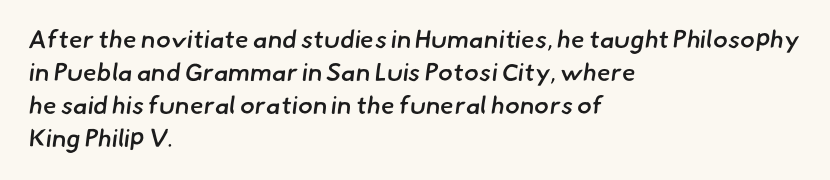
{"bold": "semi", "underline": "no", "align": "left", "line_spacing": "normal", "line_spacing_ratio": 1.32, "letter_spacing": "normal", "letter_spacing_em": 0.0, "glyph_px": 25}
